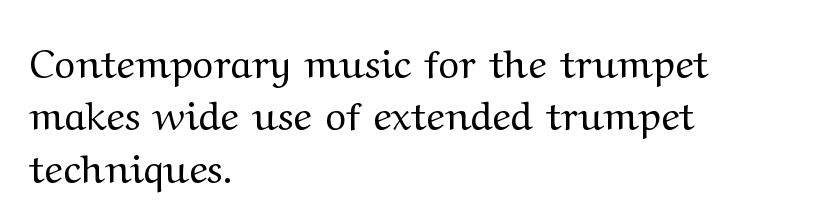
The image shows 40 px regular-weight, wide serif type, upright; set left-aligned, normal line spacing (1.31x), normal letter spacing, not underlined; medium stroke contrast and a medium x-height.
